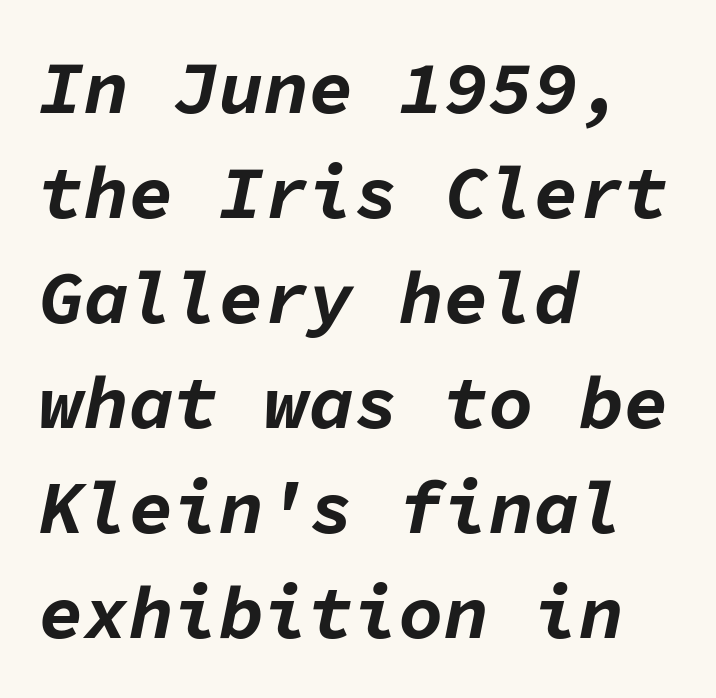
Q: Is the text bold? A: Yes.
Q: Is the text italic (slanted)? A: Yes, it leans right by about 11 degrees.
Q: Is the text underlined? A: No.
Q: How is the paragraph aligned? A: Left-aligned.
Q: Is the spacing between letters normal or unusually wide? A: Normal.
Q: Is the spacing between lines tight, normal or loose? A: Normal.
Q: Width (condensed, normal, or wide)? A: Normal.
Q: Stroke contrast? A: Low.
Q: x-height? A: Medium.
Q: Monospaced? A: Yes.
